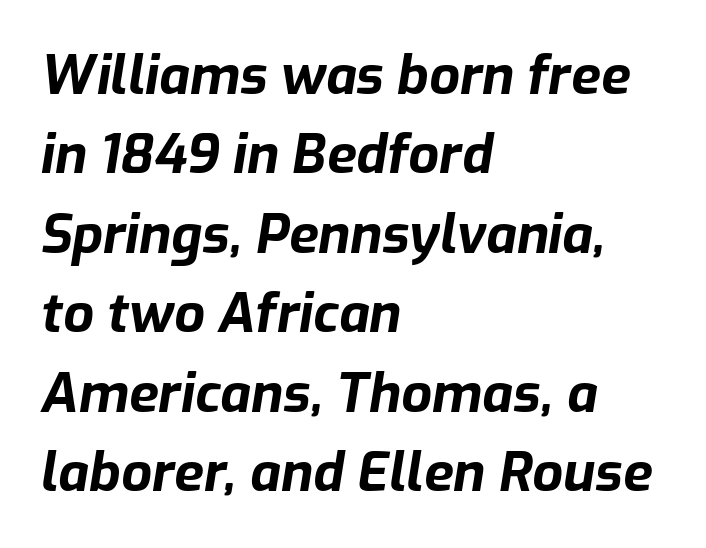
{"italic": "yes", "lean": "right", "slant_degrees": 9, "bold": "yes", "weight": "bold", "width": "normal", "stroke_contrast": "low", "x_height": "medium", "monospaced": "no", "underline": "no", "align": "left", "line_spacing": "normal", "line_spacing_ratio": 1.47, "letter_spacing": "normal", "letter_spacing_em": 0.0, "glyph_px": 54}
